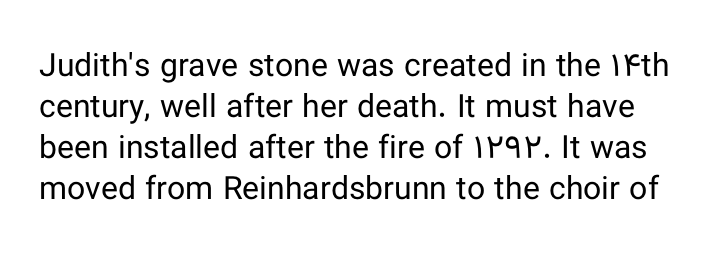
You could not count columns in this text — the font is proportionally spaced. The strip under each line holds only bare page. No extra ink here — the face is not bold. The type family on display is of the sans-serif kind. Students, note that the glyphs here touch the page at normal intervals. Is there any slant? The stems are plumb.
